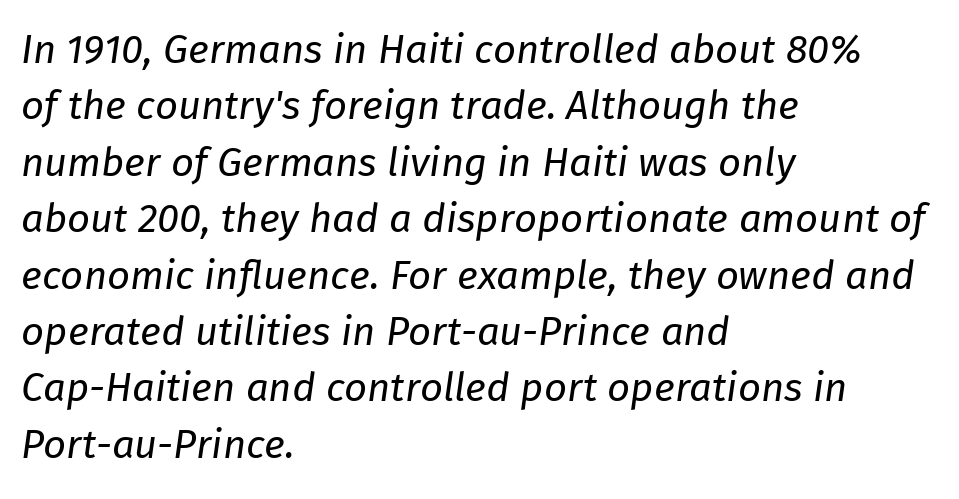
This sample uses an oblique cut, with every glyph tilted off the vertical. Which margin do the lines hug? The left one — the right edge is uneven. Inter-character spacing is left at the font's built-in metrics. Interline gaps are of average width in this sample.
